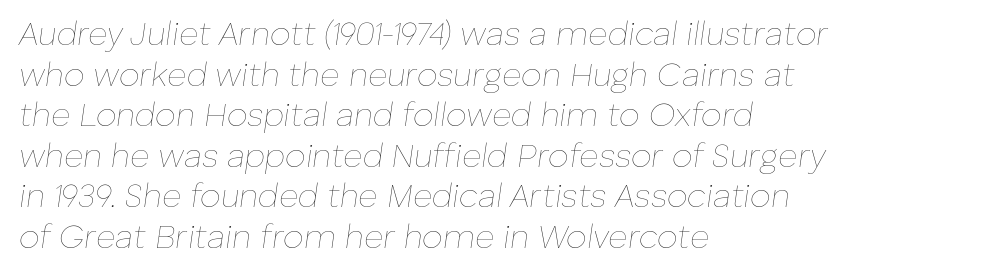
A typesetter would call this proportional, since set widths differ per character. Nobody drew a line under any word here. Would a proofreader flag this as italicized? Yes. These lines keep a tight, regular rhythm from letter to letter. This reads as an unemphasized weight, regular at the heaviest. Short and long lines alike share a common starting point at left.
